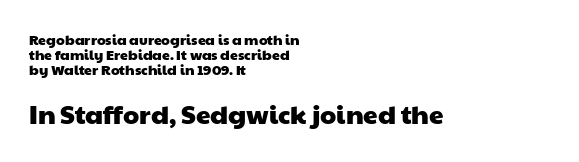
The image shows 26 px text type; set left-aligned, tight line spacing (1.08x), normal letter spacing, not underlined; the second (bottom) block is 1.86x larger.
